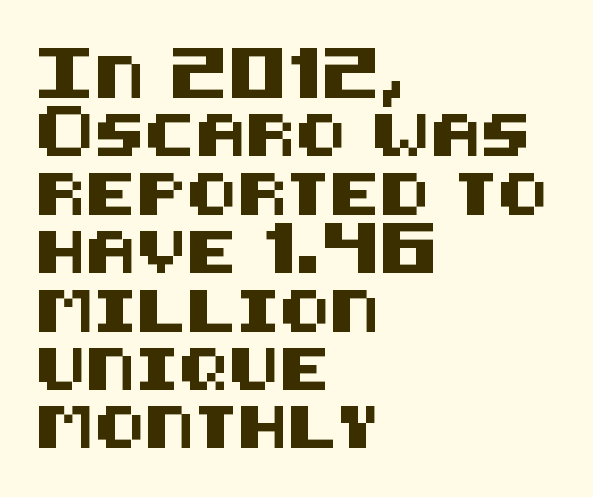
Tracking value appears to be zero — textbook default spacing. Glance below the letters and you will spot only blank space. The text was rendered using a sans face with plain stroke endings. The lines are quadded left. Vertical spacing — default. The letters stand straight up with perfectly vertical stems.
